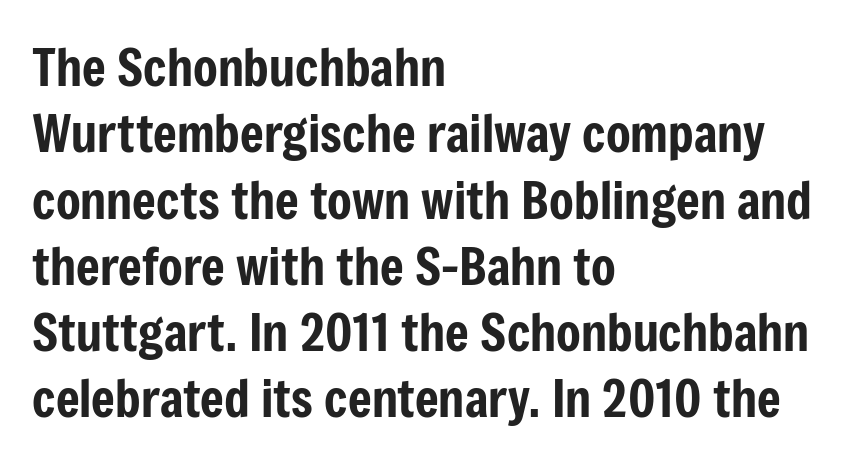
Q: Is the text italic (slanted)? A: No, it is upright.
Q: Is the typeface a serif or a sans-serif typeface? A: Sans-serif.
Q: Is the text underlined? A: No.
Q: How is the paragraph aligned? A: Left-aligned.
Q: Is the spacing between letters normal or unusually wide? A: Normal.
Q: Is the spacing between lines tight, normal or loose? A: Normal.
Q: Width (condensed, normal, or wide)? A: Condensed.
Q: Stroke contrast? A: Low.
Q: x-height? A: Medium.
Q: Monospaced? A: No.
